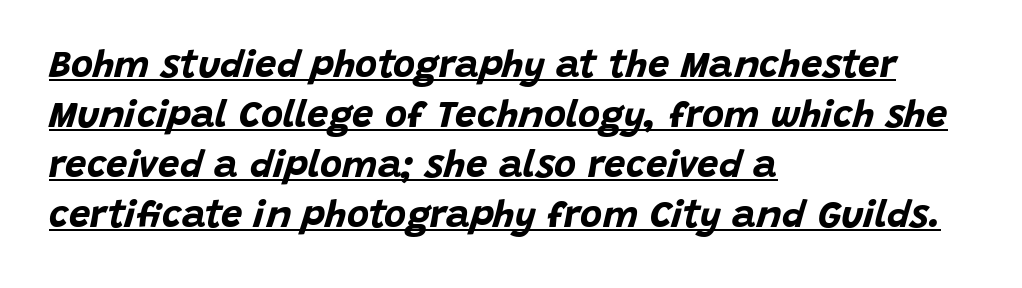
An italicized treatment has been applied to the whole sample. Students, observe: this is what conventionally led text looks like. The face used here is proportionally spaced, like ordinary book or web type. Each line starts at the same left margin while the right side varies.
